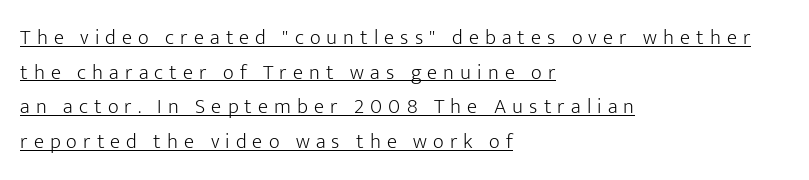
The image shows 21 px text type, upright; set left-aligned, normal line spacing (1.65x), unusually wide letter spacing (+0.29 em), underlined.
